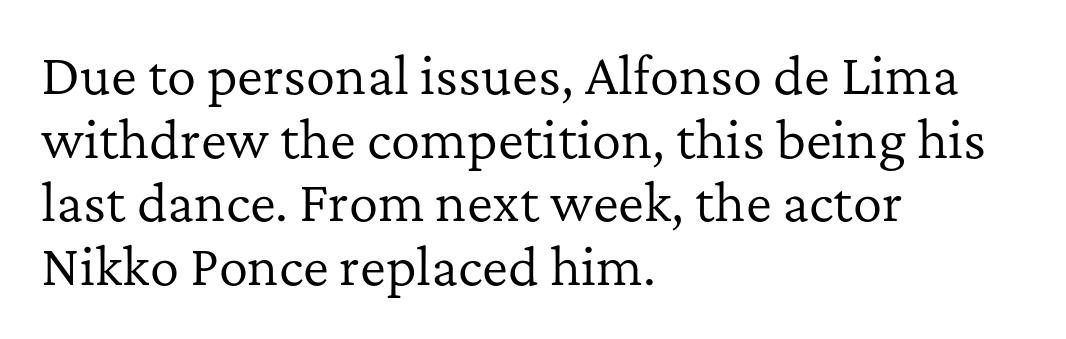
Just letters on the line, the space beneath them empty. The face used here is proportionally spaced, like ordinary book or web type. A roman cut, with each character standing at attention. The letters look calm and open, with moderate or lighter stems. The line-height multiplier appears to be the usual default.
